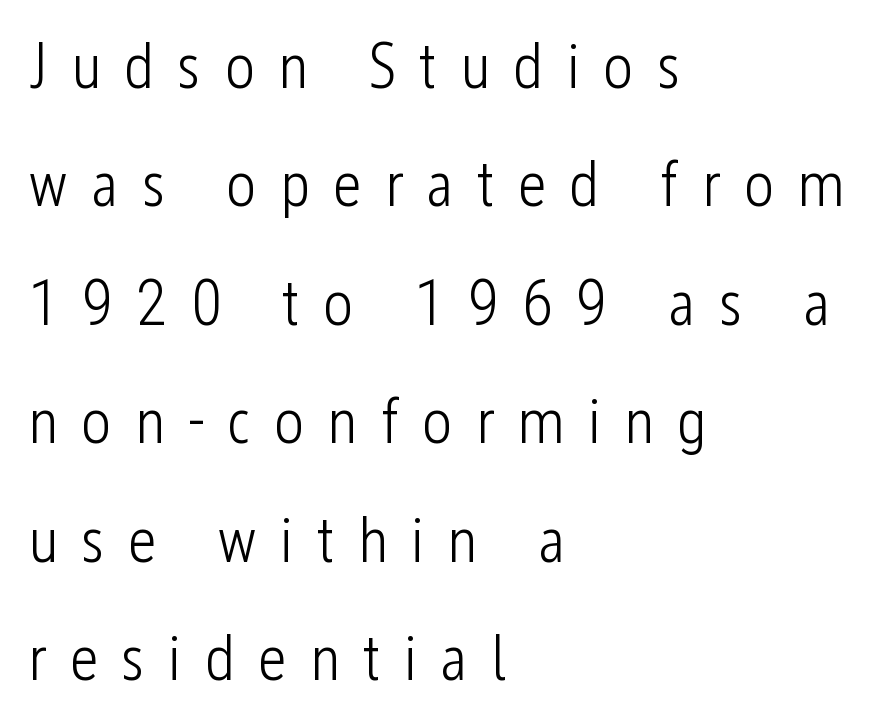
The image shows 64 px light, condensed sans-serif type, upright; set left-aligned, line spacing 1.85x, unusually wide letter spacing (+0.36 em), not underlined; low stroke contrast and a medium x-height.
